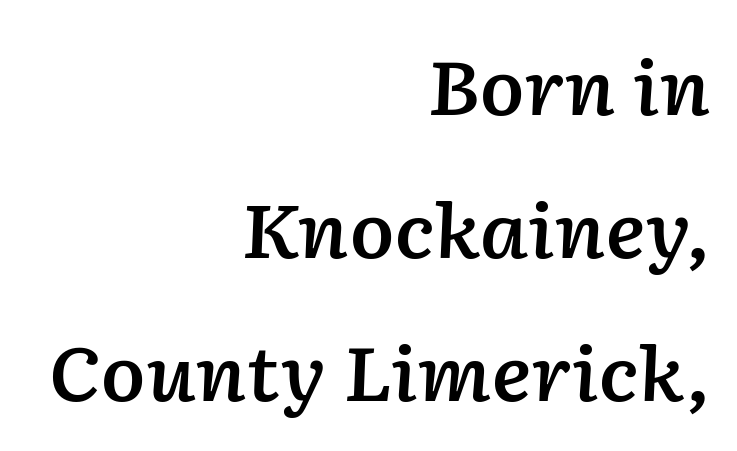
Q: Is the text bold? A: Semi-bold.
Q: Is the text italic (slanted)? A: Yes, it leans right by about 2 degrees.
Q: Is the text underlined? A: No.
Q: How is the paragraph aligned? A: Right-aligned.
Q: Is the spacing between letters normal or unusually wide? A: Normal.
Q: Is the spacing between lines tight, normal or loose? A: Loose.
Q: Width (condensed, normal, or wide)? A: Normal.
Q: Stroke contrast? A: Low.
Q: x-height? A: Medium.
Q: Monospaced? A: No.
